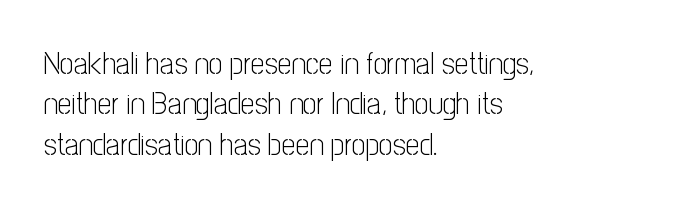
The image shows 31 px light, condensed sans-serif type, upright; set left-aligned, normal line spacing (1.3x), normal letter spacing, not underlined; low stroke contrast and a medium x-height.
